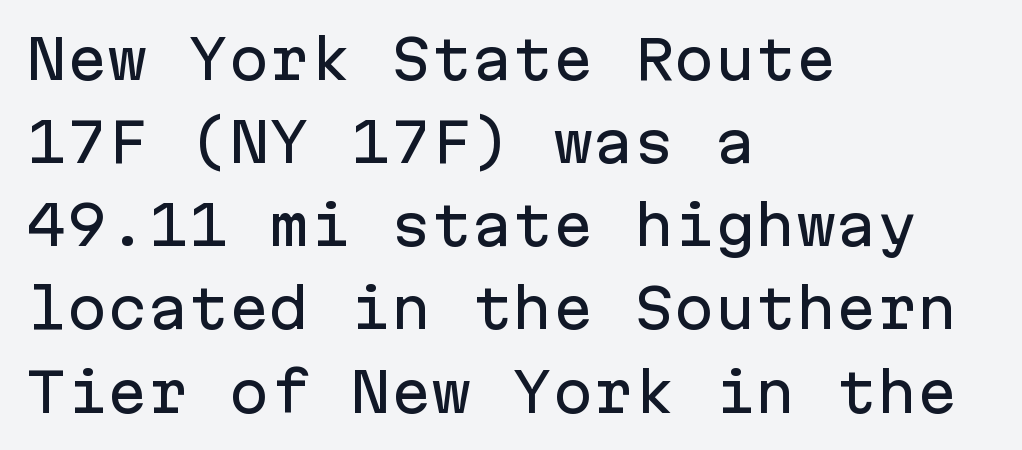
The image shows 54 px sans-serif type, upright, monospaced; set left-aligned, normal line spacing (1.54x), normal letter spacing, not underlined; low stroke contrast and a medium x-height.
